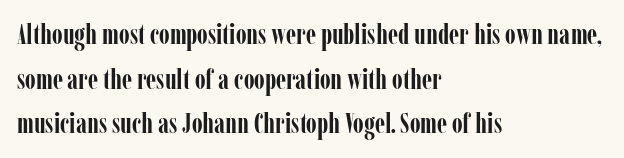
Q: Is the text bold? A: Yes.
Q: Is the text italic (slanted)? A: No, it is upright.
Q: Is the typeface a serif or a sans-serif typeface? A: Serif.
Q: Is the text underlined? A: No.
Q: How is the paragraph aligned? A: Left-aligned.
Q: Is the spacing between letters normal or unusually wide? A: Normal.
Q: Is the spacing between lines tight, normal or loose? A: Normal.
Q: Width (condensed, normal, or wide)? A: Condensed.
Q: Stroke contrast? A: Low.
Q: x-height? A: Medium.
Q: Monospaced? A: No.
